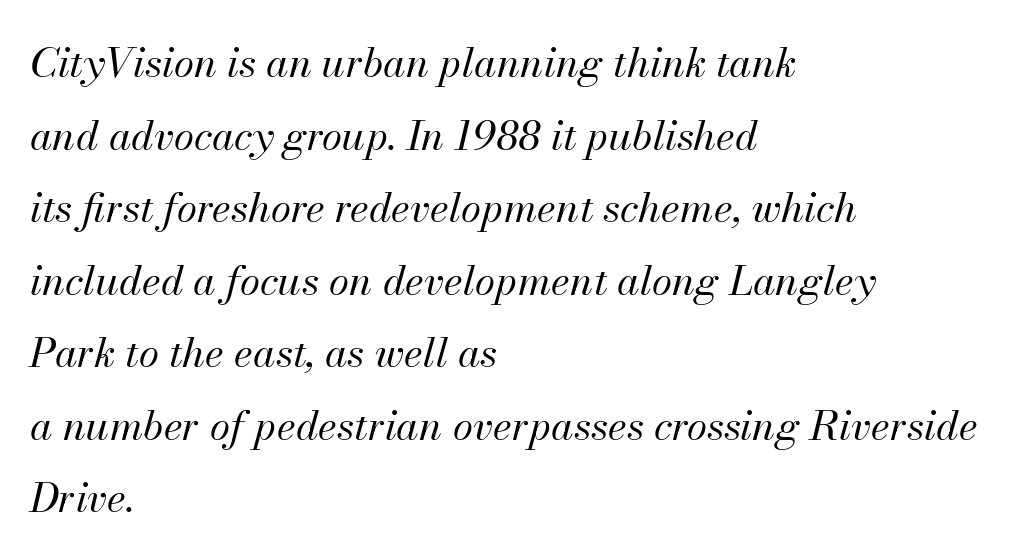
Q: Is the text bold? A: No.
Q: Is the text italic (slanted)? A: Yes, it leans right by about 13 degrees.
Q: Is the text underlined? A: No.
Q: How is the paragraph aligned? A: Left-aligned.
Q: Is the spacing between letters normal or unusually wide? A: Normal.
Q: Width (condensed, normal, or wide)? A: Normal.
Q: Stroke contrast? A: Medium.
Q: x-height? A: Small.
Q: Monospaced? A: No.
